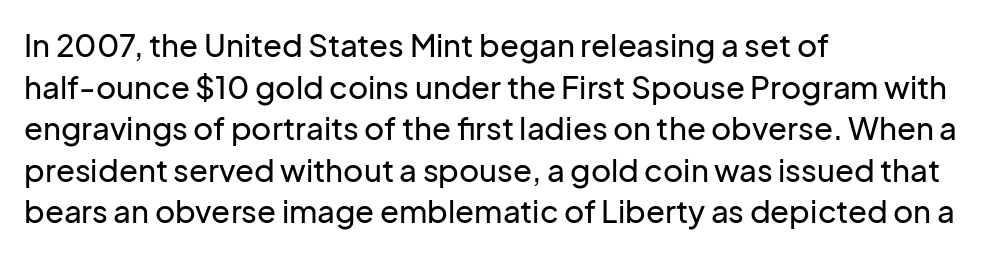
Q: Is the text italic (slanted)? A: No, it is upright.
Q: Is the typeface a serif or a sans-serif typeface? A: Sans-serif.
Q: Is the text underlined? A: No.
Q: How is the paragraph aligned? A: Left-aligned.
Q: Is the spacing between letters normal or unusually wide? A: Normal.
Q: Is the spacing between lines tight, normal or loose? A: Normal.
Q: Width (condensed, normal, or wide)? A: Normal.
Q: Stroke contrast? A: Low.
Q: x-height? A: Medium.
Q: Monospaced? A: No.
